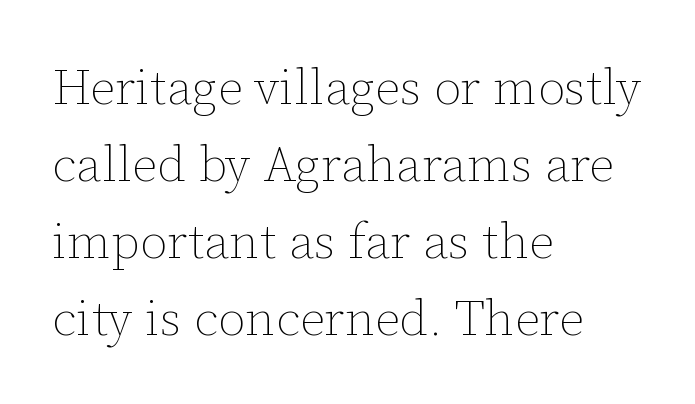
{"italic": "no", "bold": "no", "weight": "thin", "width": "normal", "stroke_contrast": "low", "x_height": "medium", "monospaced": "no", "underline": "no", "align": "left", "line_spacing": "normal", "line_spacing_ratio": 1.54, "letter_spacing": "normal", "letter_spacing_em": 0.0, "glyph_px": 50}
